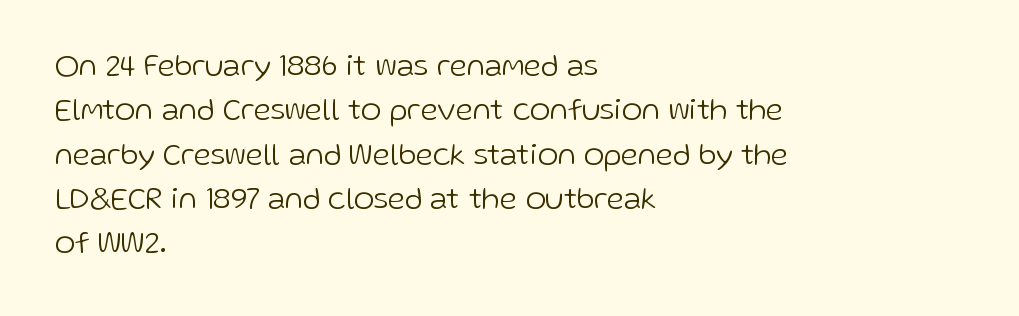
{"serif": "no", "italic": "no", "bold": "no", "weight": "light", "width": "normal", "stroke_contrast": "low", "x_height": "medium", "monospaced": "no", "underline": "no", "align": "left", "line_spacing": "normal", "line_spacing_ratio": 1.43, "letter_spacing": "normal", "letter_spacing_em": 0.0, "glyph_px": 31}
